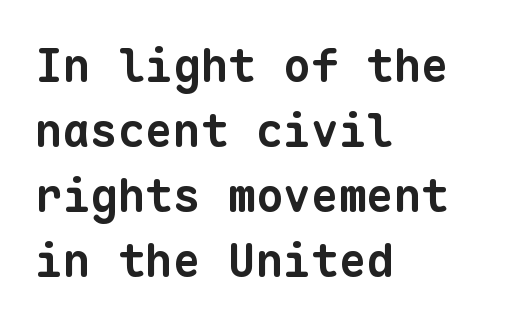
{"serif": "no", "bold": "yes", "weight": "bold", "width": "normal", "stroke_contrast": "low", "x_height": "medium", "monospaced": "yes", "underline": "no", "align": "left", "line_spacing": "normal", "line_spacing_ratio": 1.41, "letter_spacing": "normal", "letter_spacing_em": 0.0, "glyph_px": 46}
